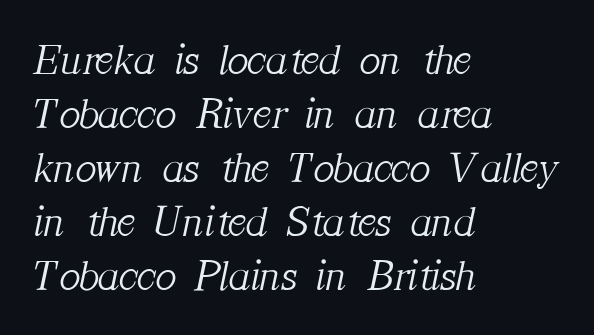
The image shows 44 px light serif type, italic (leaning right); set left-aligned, line spacing 1.23x, normal letter spacing, not underlined; medium stroke contrast and a medium x-height.
